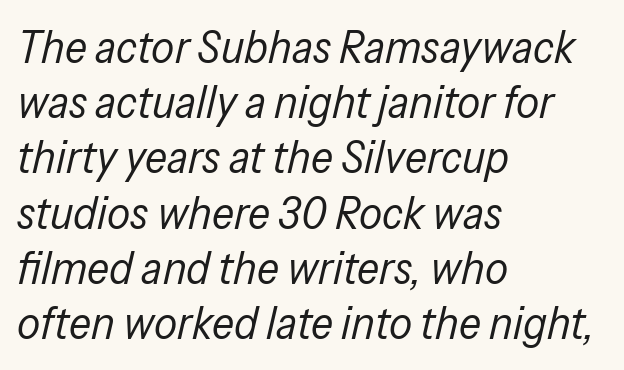
Q: Is the text bold? A: No.
Q: Is the text italic (slanted)? A: Yes, it leans right by about 13 degrees.
Q: Is the text underlined? A: No.
Q: How is the paragraph aligned? A: Left-aligned.
Q: Is the spacing between letters normal or unusually wide? A: Normal.
Q: Width (condensed, normal, or wide)? A: Condensed.
Q: Stroke contrast? A: Low.
Q: x-height? A: Medium.
Q: Monospaced? A: No.
